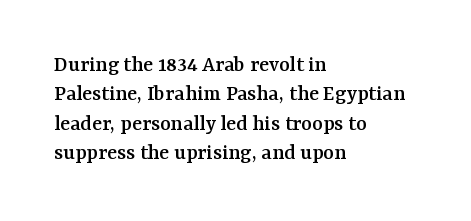
{"italic": "no", "underline": "no", "align": "left", "line_spacing": "normal", "line_spacing_ratio": 1.28, "letter_spacing": "normal", "letter_spacing_em": 0.0, "glyph_px": 23}
